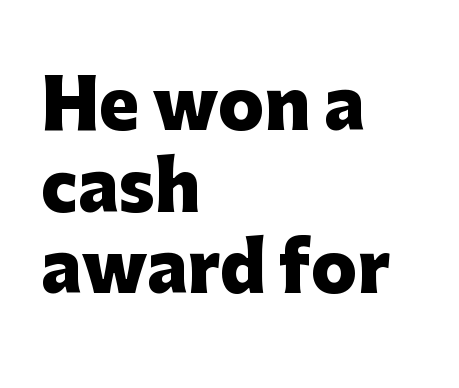
Q: Is the text bold? A: Yes.
Q: Is the text italic (slanted)? A: No, it is upright.
Q: Is the typeface a serif or a sans-serif typeface? A: Sans-serif.
Q: Is the text underlined? A: No.
Q: How is the paragraph aligned? A: Left-aligned.
Q: Is the spacing between letters normal or unusually wide? A: Normal.
Q: Width (condensed, normal, or wide)? A: Normal.
Q: Stroke contrast? A: Low.
Q: x-height? A: Medium.
Q: Monospaced? A: No.
